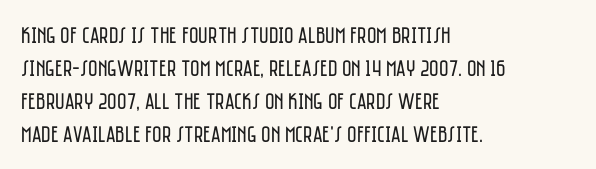
{"italic": "no", "bold": "no", "underline": "no", "align": "left", "line_spacing": "normal", "line_spacing_ratio": 1.44, "letter_spacing": "normal", "letter_spacing_em": 0.0, "glyph_px": 23}
